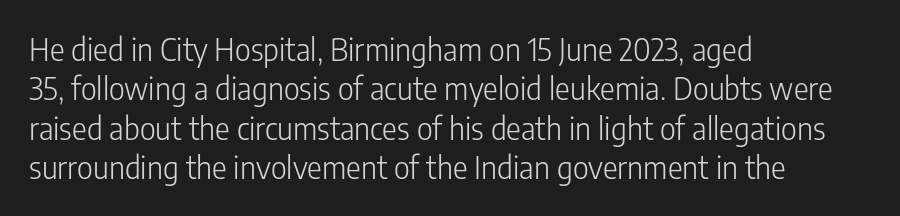
Q: Is the text bold? A: No.
Q: Is the text italic (slanted)? A: No, it is upright.
Q: Is the typeface a serif or a sans-serif typeface? A: Sans-serif.
Q: Is the text underlined? A: No.
Q: How is the paragraph aligned? A: Left-aligned.
Q: Is the spacing between letters normal or unusually wide? A: Normal.
Q: Is the spacing between lines tight, normal or loose? A: Normal.
Q: Width (condensed, normal, or wide)? A: Condensed.
Q: Stroke contrast? A: Low.
Q: x-height? A: Medium.
Q: Monospaced? A: No.
